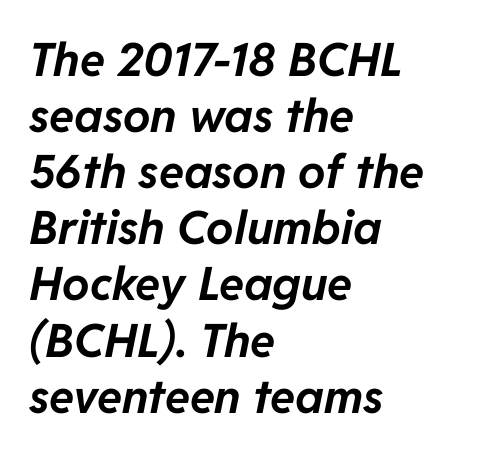
Q: Is the text bold? A: Yes.
Q: Is the text italic (slanted)? A: Yes, it leans right by about 11 degrees.
Q: Is the text underlined? A: No.
Q: How is the paragraph aligned? A: Left-aligned.
Q: Is the spacing between letters normal or unusually wide? A: Normal.
Q: Width (condensed, normal, or wide)? A: Normal.
Q: Stroke contrast? A: Low.
Q: x-height? A: Medium.
Q: Monospaced? A: No.
